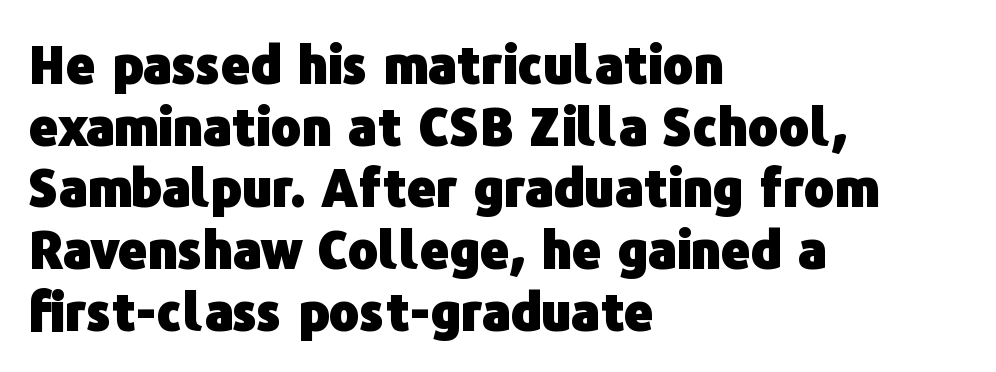
The image shows 51 px heavy sans-serif type, upright; set left-aligned, line spacing 1.21x, normal letter spacing, not underlined; low stroke contrast and a medium x-height.
